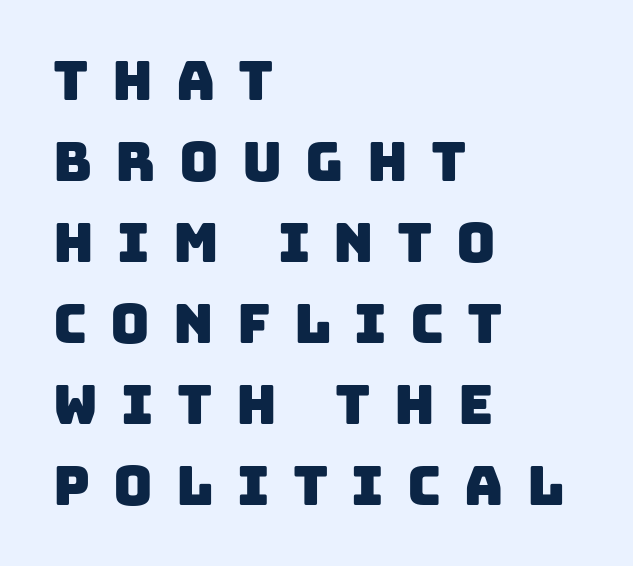
{"serif": "no", "width": "normal", "stroke_contrast": "low", "x_height": "large", "monospaced": "no", "underline": "no", "align": "left", "line_spacing": "normal", "line_spacing_ratio": 1.5, "letter_spacing": "wide", "letter_spacing_em": 0.43, "glyph_px": 54}
